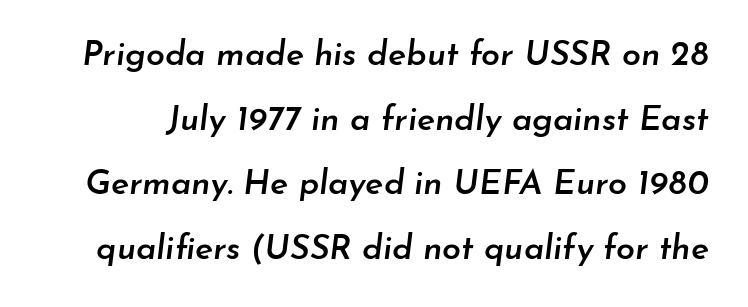
{"italic": "yes", "lean": "right", "slant_degrees": 7, "bold": "semi", "weight": "semibold", "width": "normal", "stroke_contrast": "low", "x_height": "small", "monospaced": "no", "underline": "no", "line_spacing": "loose", "line_spacing_ratio": 1.9, "letter_spacing": "normal", "letter_spacing_em": 0.0, "glyph_px": 34}
